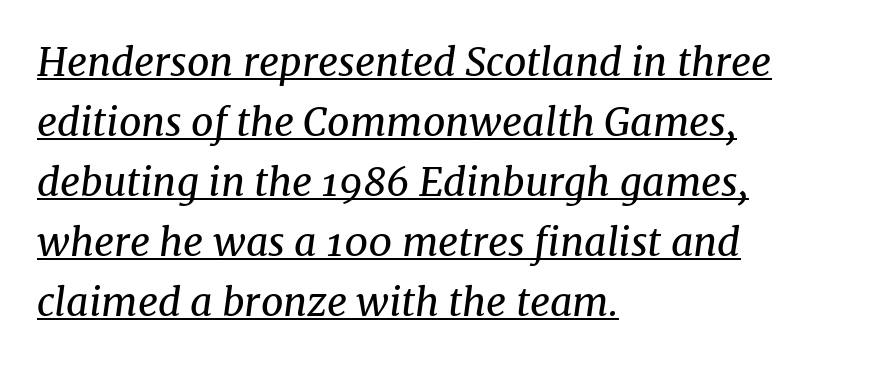
The image shows 39 px regular-weight serif type, italic (leaning right); set left-aligned, normal line spacing (1.54x), normal letter spacing, underlined; medium stroke contrast and a medium x-height.
